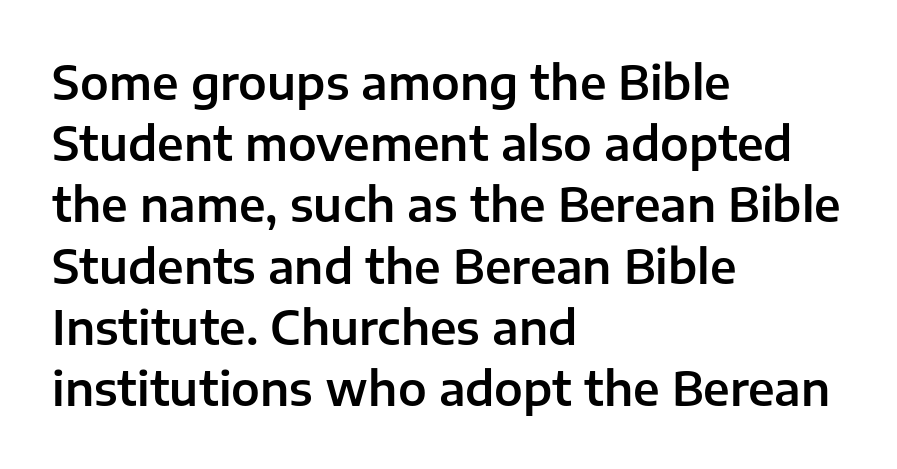
{"serif": "no", "italic": "no", "width": "normal", "stroke_contrast": "low", "x_height": "medium", "monospaced": "no", "underline": "no", "align": "left", "line_spacing": "normal", "line_spacing_ratio": 1.33, "letter_spacing": "normal", "letter_spacing_em": 0.0, "glyph_px": 46}
